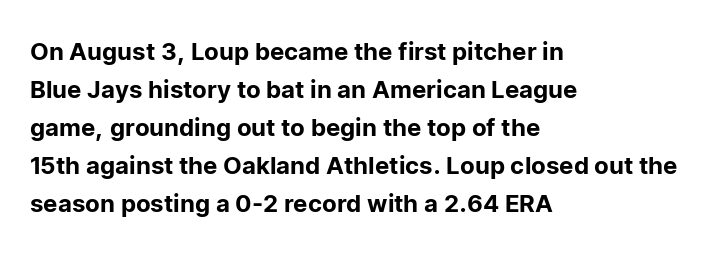
The specimen omits any rule beneath the text block's lines. Alignment: flush left. Italic? Not at all — the glyphs are vertical. The lines sit at an ordinary, default distance from one another. You could call the tracking neutral — neither tight nor loose.
